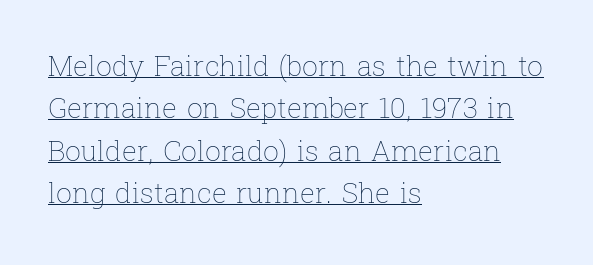
{"italic": "no", "bold": "no", "weight": "thin", "width": "normal", "stroke_contrast": "low", "x_height": "medium", "monospaced": "no", "underline": "yes", "align": "left", "line_spacing": "normal", "line_spacing_ratio": 1.51, "letter_spacing": "normal", "letter_spacing_em": 0.0, "glyph_px": 28}
